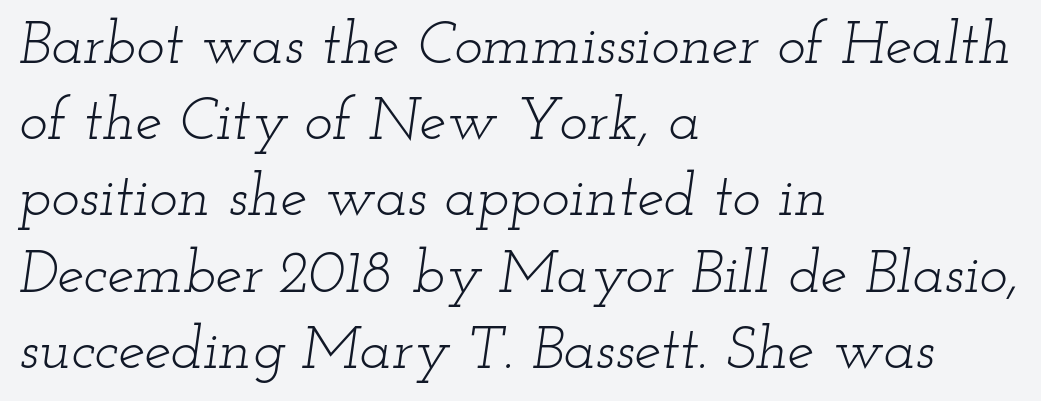
Q: Is the text bold? A: No.
Q: Is the text italic (slanted)? A: Yes, it leans right by about 12 degrees.
Q: Is the typeface a serif or a sans-serif typeface? A: Serif.
Q: Is the text underlined? A: No.
Q: How is the paragraph aligned? A: Left-aligned.
Q: Is the spacing between letters normal or unusually wide? A: Normal.
Q: Is the spacing between lines tight, normal or loose? A: Normal.
Q: Width (condensed, normal, or wide)? A: Wide.
Q: Stroke contrast? A: Low.
Q: x-height? A: Small.
Q: Monospaced? A: No.
